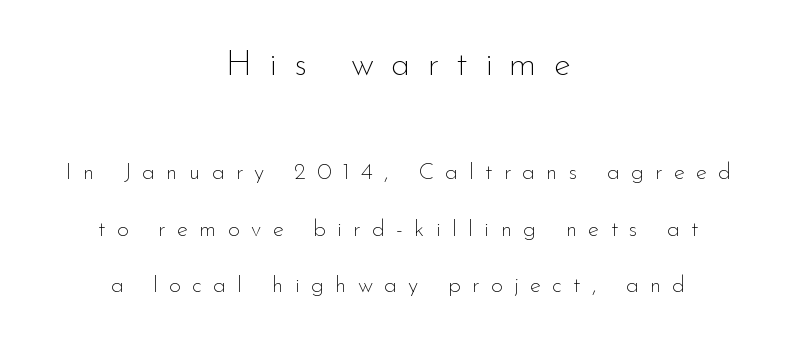
Q: Is the text bold? A: No.
Q: Is the text italic (slanted)? A: No, it is upright.
Q: Is the typeface a serif or a sans-serif typeface? A: Sans-serif.
Q: Is the text underlined? A: No.
Q: How is the paragraph aligned? A: Centered.
Q: Is the spacing between letters normal or unusually wide? A: Unusually wide.
Q: Is the spacing between lines tight, normal or loose? A: Loose.
Q: Which block of text is set in a larger size, the first (top) or the second (bottom)? A: The first (top) one.
Q: Width (condensed, normal, or wide)? A: Normal.
Q: Stroke contrast? A: Low.
Q: x-height? A: Small.
Q: Monospaced? A: No.
